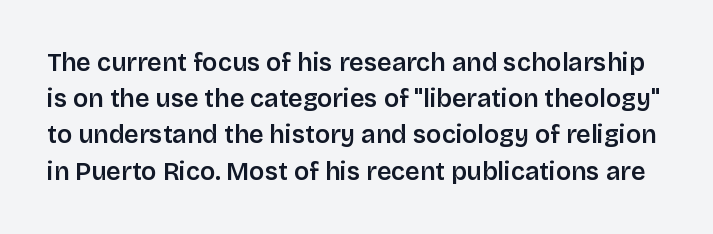
{"italic": "no", "bold": "semi", "underline": "no", "line_spacing": "normal", "line_spacing_ratio": 1.45, "letter_spacing": "normal", "letter_spacing_em": 0.0, "glyph_px": 25}
